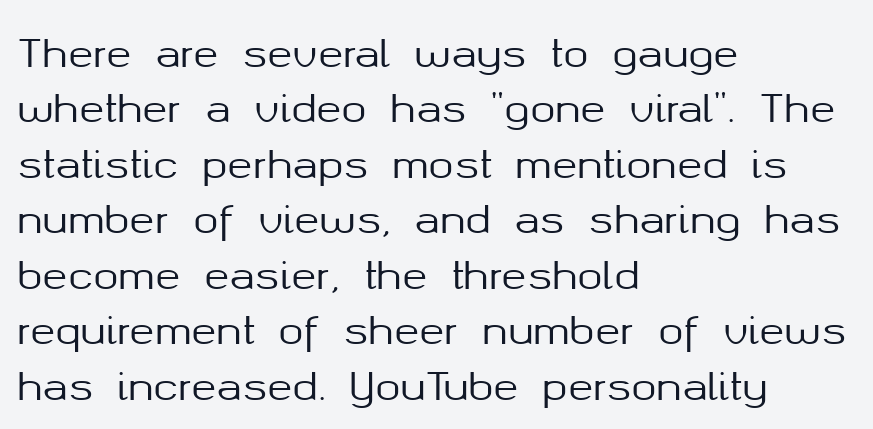
{"serif": "no", "italic": "no", "width": "normal", "stroke_contrast": "medium", "x_height": "medium", "monospaced": "no", "underline": "no", "align": "left", "line_spacing": "normal", "line_spacing_ratio": 1.46, "letter_spacing": "normal", "letter_spacing_em": 0.0, "glyph_px": 38}
